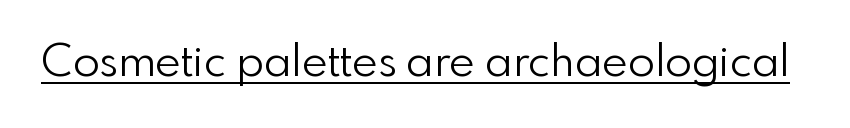
This rendering employs a face without finishing strokes, i.e., a sans-serif. Each stroke keeps to a modest, everyday thickness or less. This rendering features underlined lettering. This sample uses plain, unmodified letter spacing. Italic: no, the glyphs are upright roman.
